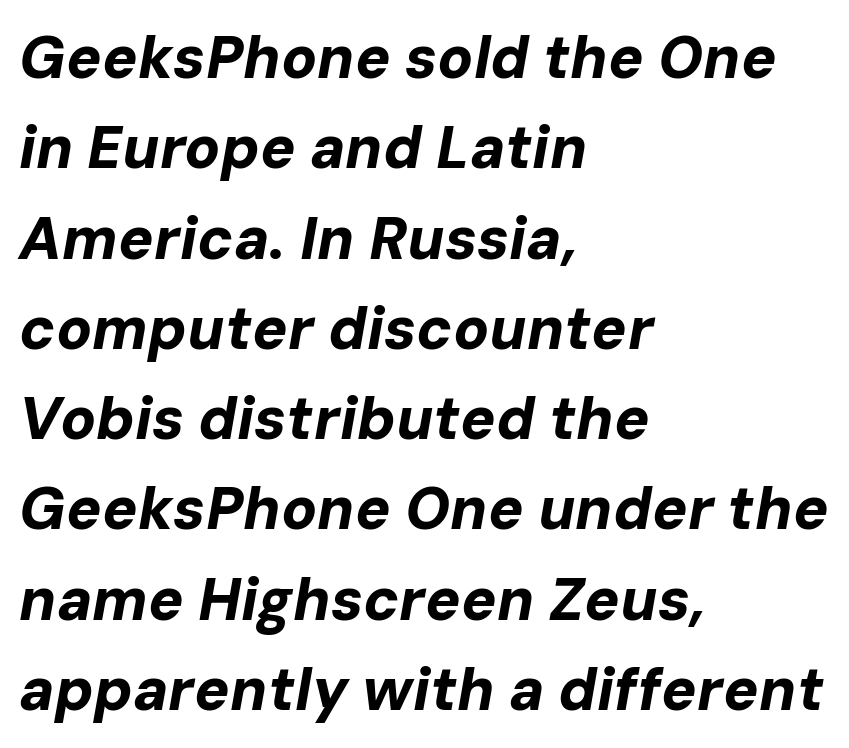
Reading down the block, your eye returns to a fixed left position each line. Does the leading feel generous? No, just average. Stroke thickness is high; the sample reads as a true bold. The face used here has a pronounced slope to its letters. Think of a printed novel: that variable character pitch is what you see here. Short note: letters normally spaced.
